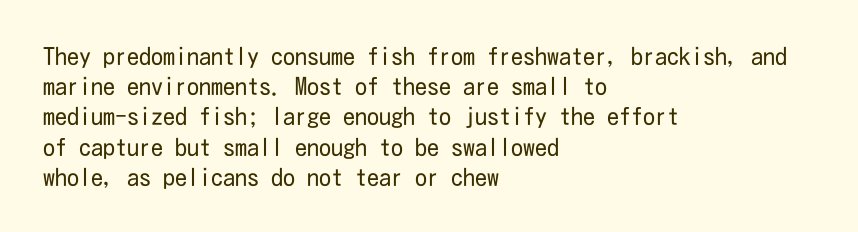
Q: Is the text bold? A: No.
Q: Is the text italic (slanted)? A: No, it is upright.
Q: Is the text underlined? A: No.
Q: How is the paragraph aligned? A: Left-aligned.
Q: Is the spacing between letters normal or unusually wide? A: Normal.
Q: Is the spacing between lines tight, normal or loose? A: Normal.
